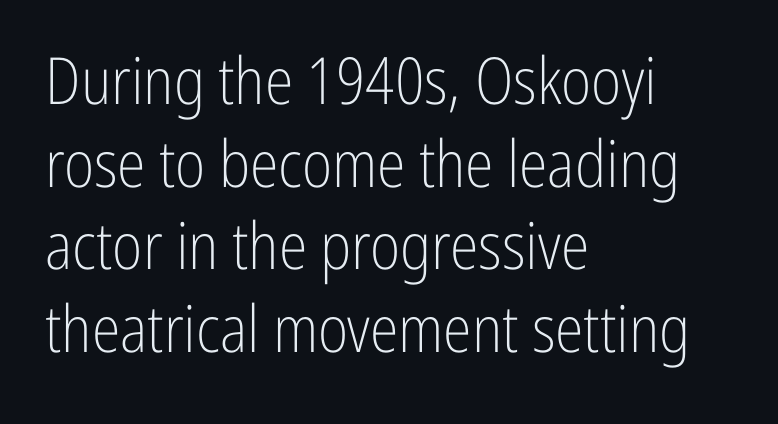
The image shows 65 px light, condensed sans-serif type, upright; set left-aligned, normal line spacing (1.27x), normal letter spacing, not underlined; low stroke contrast and a medium x-height.
